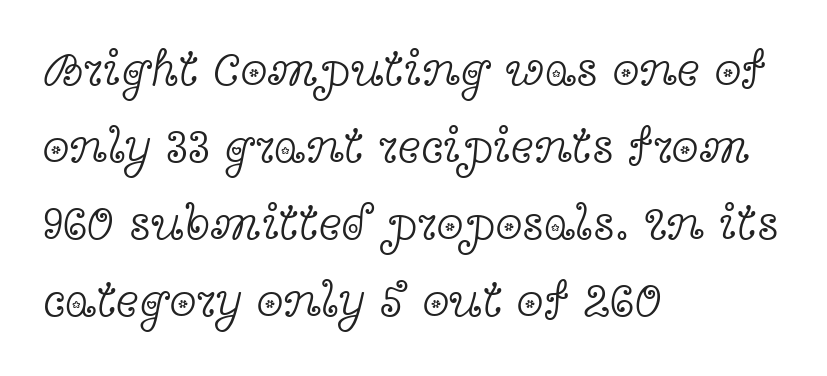
The image shows 49 px light, wide serif type, upright; set left-aligned, normal line spacing (1.57x), normal letter spacing, not underlined; a medium x-height.
